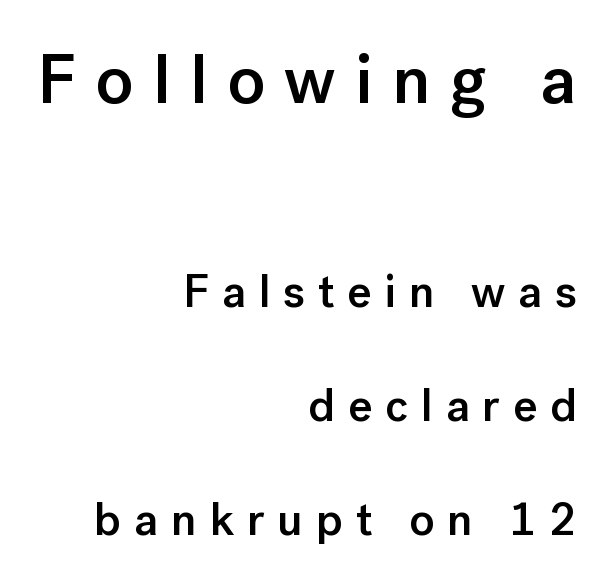
The image shows 69 px semibold sans-serif type, upright; set right-aligned, loose line spacing (2.48x), unusually wide letter spacing (+0.28 em), not underlined; the first (top) block is 1.5x larger; low stroke contrast and a medium x-height.
